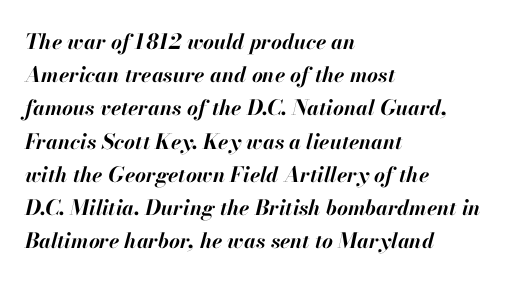
The image shows 21 px bold type, italic (leaning right); set left-aligned, normal line spacing (1.58x), normal letter spacing, not underlined.
